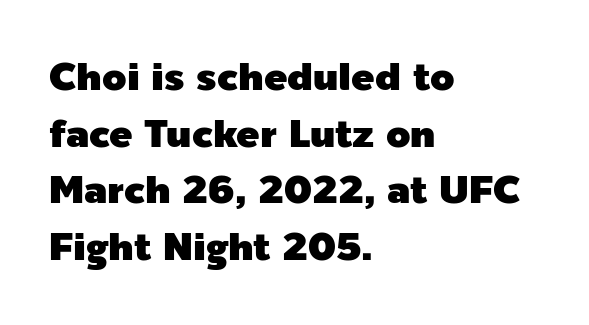
The image shows 39 px sans-serif type, upright; set left-aligned, normal line spacing (1.45x), normal letter spacing, not underlined; a medium x-height.
